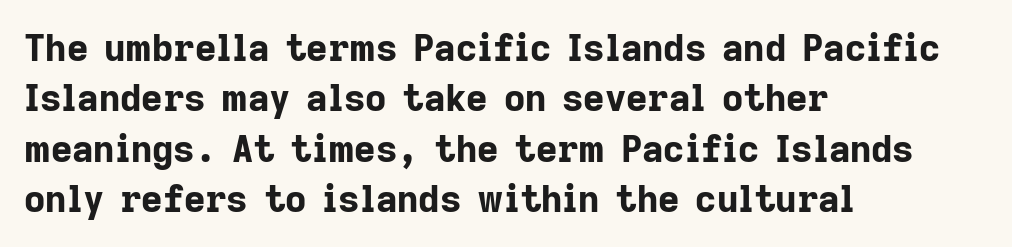
Designer's note — italics off, roman on. Leading matches the norm, producing a regular column. Students, this is bold: see how much ink each stroke carries. Character widths vary here, with narrow letters taking less room than wide ones. The passage is arranged the way most books set body copy — flush left. Nope, no serifs anywhere on these letters.
